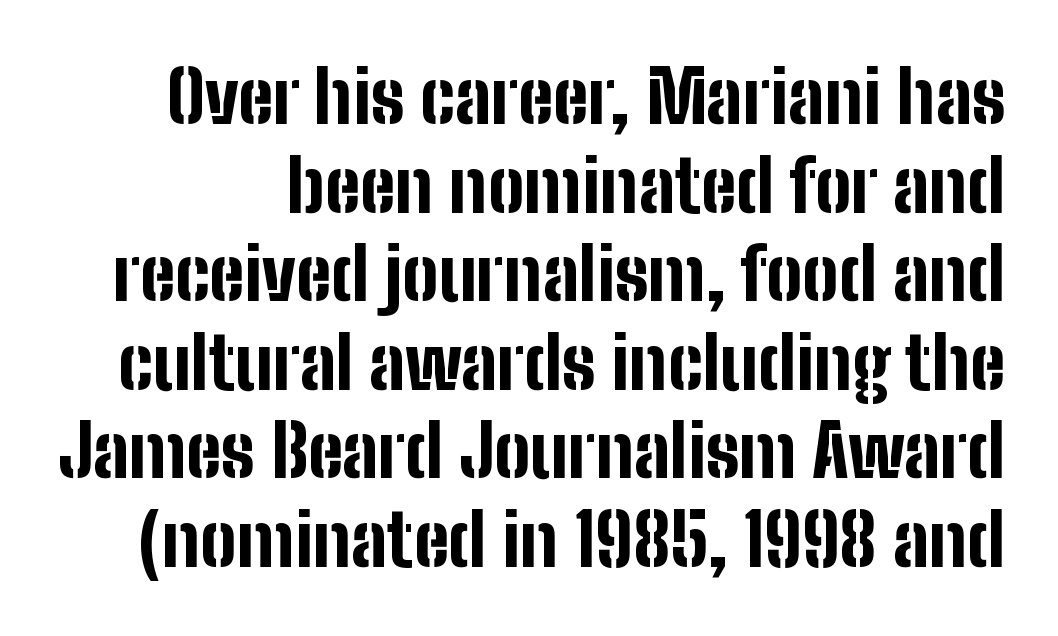
Every character sits straight up, as roman type does. These lines keep a tight, regular rhythm from letter to letter. The strokes are fattened all the way to bold. The gap between lines stays unmarked. Character widths vary here, with narrow letters taking less room than wide ones. Observe the absence of serifs on each vertical stroke in this sample.
